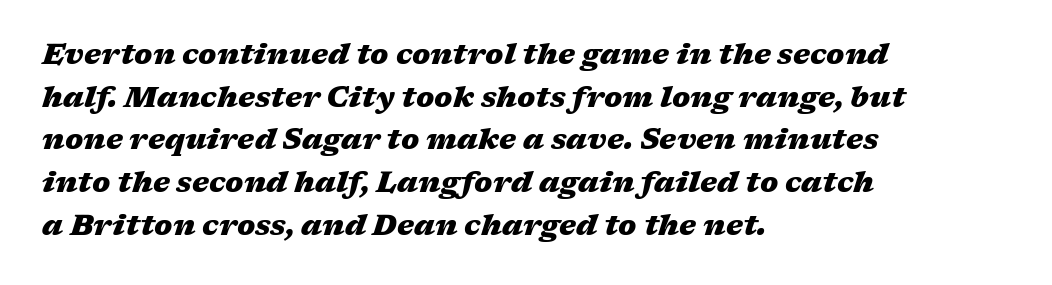
The image shows 29 px heavy, wide type, italic (leaning right); set left-aligned, normal line spacing (1.47x), normal letter spacing, not underlined; medium stroke contrast and a medium x-height.
